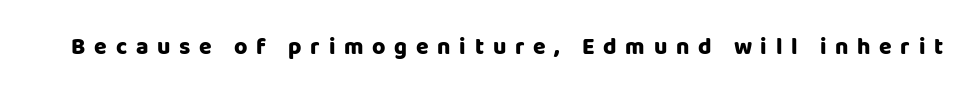
The image shows 23 px bold type, upright; set unusually wide letter spacing (+0.38 em), not underlined.
